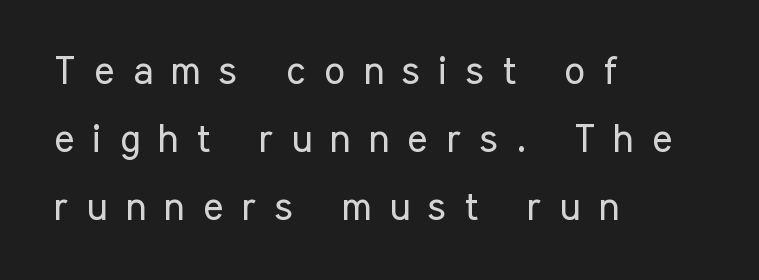
The image shows 39 px regular-weight, condensed sans-serif type, upright; set left-aligned, line spacing 1.74x, unusually wide letter spacing (+0.47 em), not underlined; low stroke contrast and a medium x-height.
